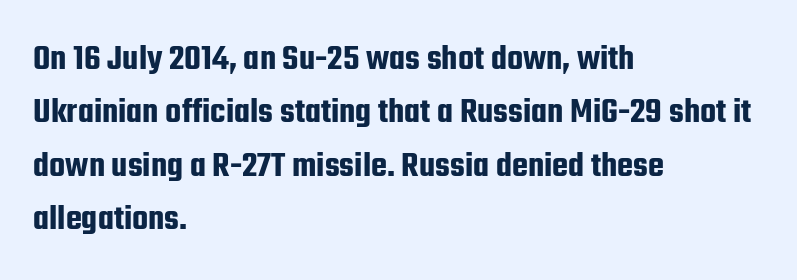
{"serif": "no", "italic": "no", "width": "condensed", "stroke_contrast": "low", "x_height": "medium", "monospaced": "no", "underline": "no", "align": "left", "line_spacing": "normal", "line_spacing_ratio": 1.44, "letter_spacing": "normal", "letter_spacing_em": 0.0, "glyph_px": 37}
